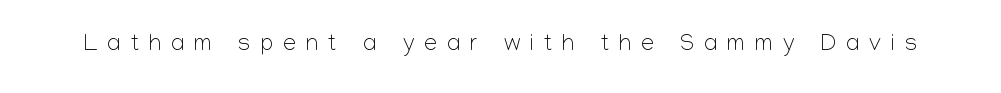
Q: Is the text bold? A: No.
Q: Is the text italic (slanted)? A: No, it is upright.
Q: Is the text underlined? A: No.
Q: Is the spacing between letters normal or unusually wide? A: Unusually wide.
